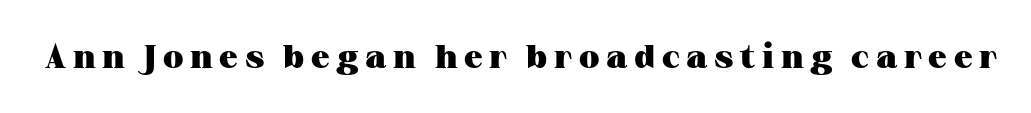
The image shows 33 px heavy, wide serif type, upright; set unusually wide letter spacing (+0.2 em), not underlined; medium stroke contrast and a medium x-height.
